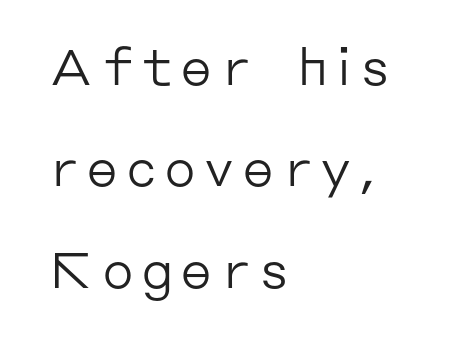
{"serif": "no", "italic": "no", "bold": "no", "weight": "regular", "width": "normal", "stroke_contrast": "low", "x_height": "medium", "monospaced": "no", "underline": "no", "align": "left", "line_spacing": "loose", "line_spacing_ratio": 2.03, "glyph_px": 50}
